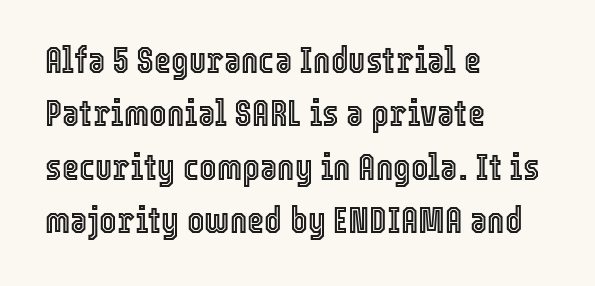
The image shows 37 px condensed type, upright; set left-aligned, normal line spacing (1.44x), normal letter spacing, not underlined; a medium x-height.
